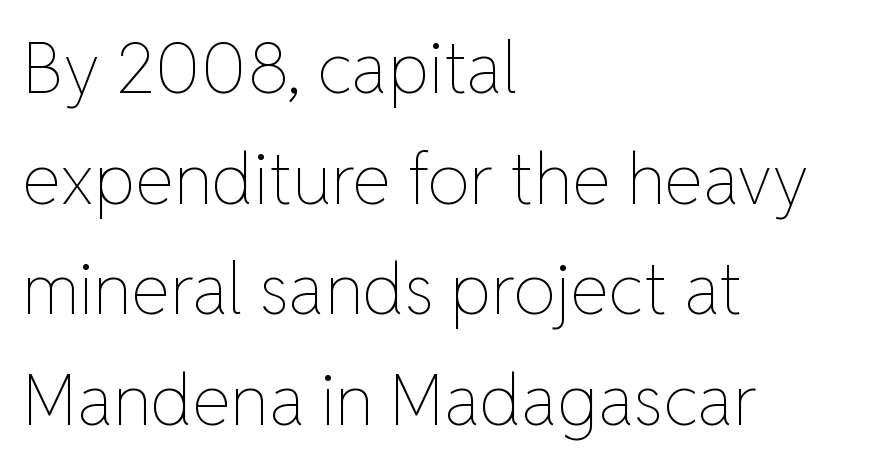
{"italic": "no", "bold": "no", "weight": "thin", "width": "normal", "stroke_contrast": "low", "x_height": "medium", "monospaced": "no", "underline": "no", "align": "left", "line_spacing": "normal", "line_spacing_ratio": 1.58, "letter_spacing": "normal", "letter_spacing_em": 0.0, "glyph_px": 70}
